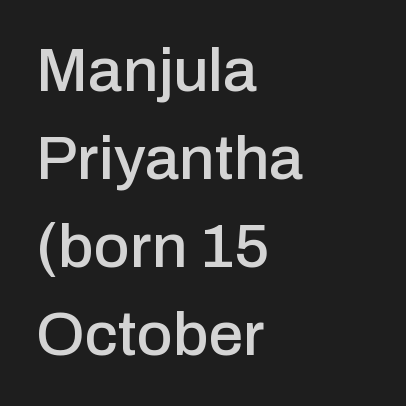
The rendering shows plain stroke endings on the letterforms — a sans-serif design. The line texture is even and compact thanks to regular tracking. You could not count columns in this text — the font is proportionally spaced. Underline: absent. Every row of glyphs begins at an identical x-position on the left. This block has exactly the height ordinary leading produces.
